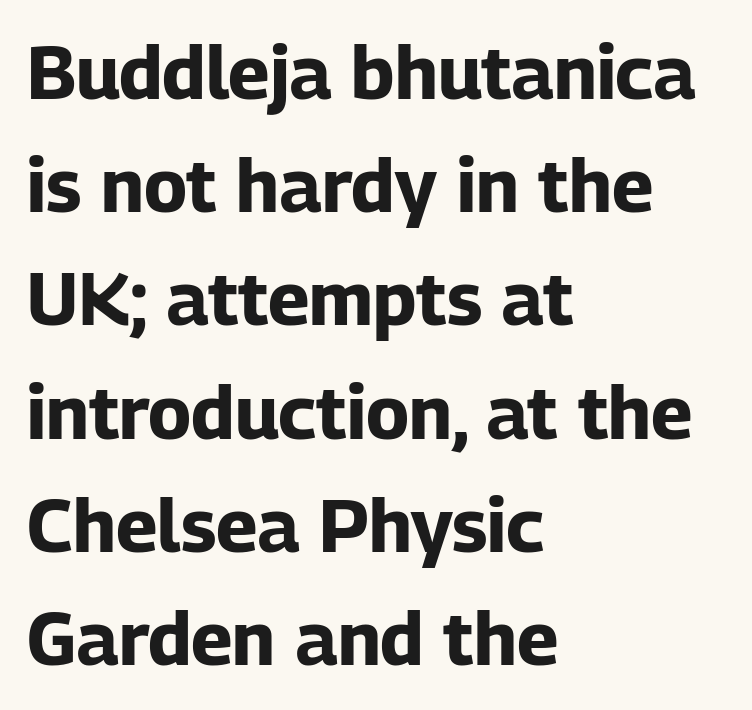
Q: Is the text bold? A: Yes.
Q: Is the text italic (slanted)? A: No, it is upright.
Q: Is the typeface a serif or a sans-serif typeface? A: Sans-serif.
Q: Is the text underlined? A: No.
Q: How is the paragraph aligned? A: Left-aligned.
Q: Is the spacing between letters normal or unusually wide? A: Normal.
Q: Is the spacing between lines tight, normal or loose? A: Normal.
Q: Width (condensed, normal, or wide)? A: Normal.
Q: Stroke contrast? A: Low.
Q: x-height? A: Medium.
Q: Monospaced? A: No.
